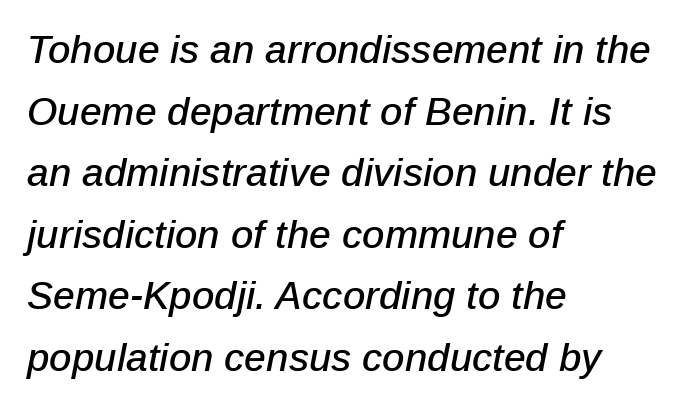
Spacing verdict: proportional, widths tailored to each character. The lines in this sample share a left origin and differ only in where they stop. Interline gaps are of average width in this sample. Look at the tracking — it's just the regular setting, nothing added. Emphasis-style slanted type is in use.
